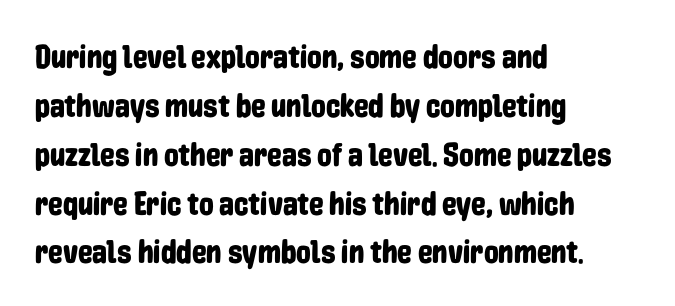
The tracking reads as untouched default to a designer's eye. Decoration check: the copy has no underline. Ascenders rise straight up at ninety degrees. The compositor pushed each line to the left boundary.
